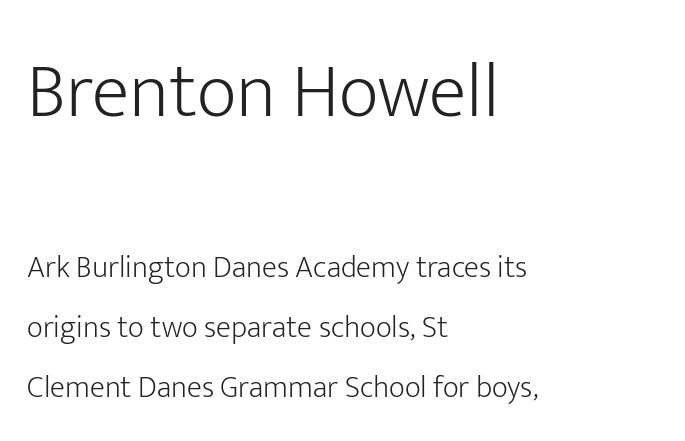
The image shows 78 px light sans-serif type, upright; set left-aligned, loose line spacing (1.94x), normal letter spacing, not underlined; the first (top) block is 2.52x larger; low stroke contrast and a medium x-height.
